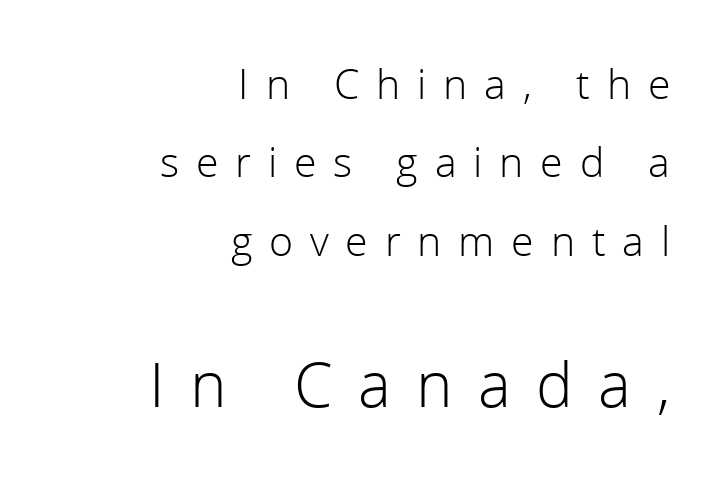
{"serif": "no", "italic": "no", "bold": "no", "weight": "light", "width": "normal", "x_height": "medium", "monospaced": "no", "underline": "no", "align": "right", "line_spacing": "loose", "line_spacing_ratio": 1.91, "letter_spacing": "wide", "letter_spacing_em": 0.41, "larger_block": "second", "size_ratio": 1.51, "glyph_px": 62}
